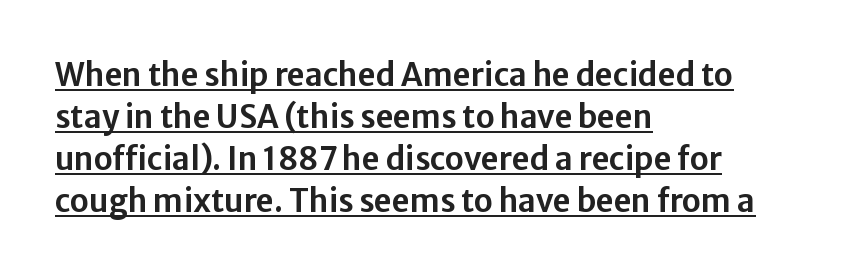
The image shows 31 px sans-serif type, upright; set left-aligned, normal line spacing (1.36x), normal letter spacing, underlined; low stroke contrast and a medium x-height.
